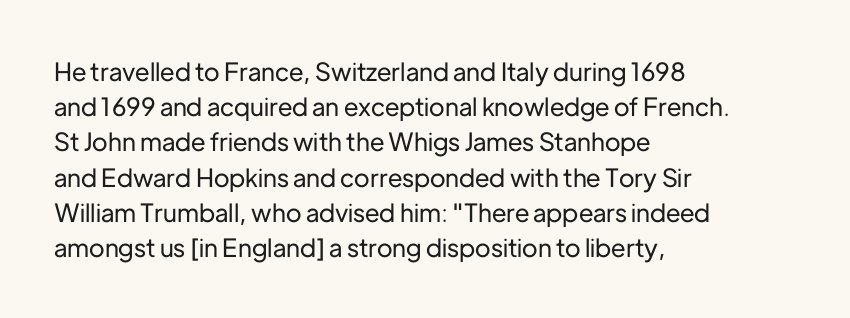
Q: Is the text italic (slanted)? A: No, it is upright.
Q: Is the text underlined? A: No.
Q: How is the paragraph aligned? A: Left-aligned.
Q: Is the spacing between letters normal or unusually wide? A: Normal.
Q: Is the spacing between lines tight, normal or loose? A: Normal.
